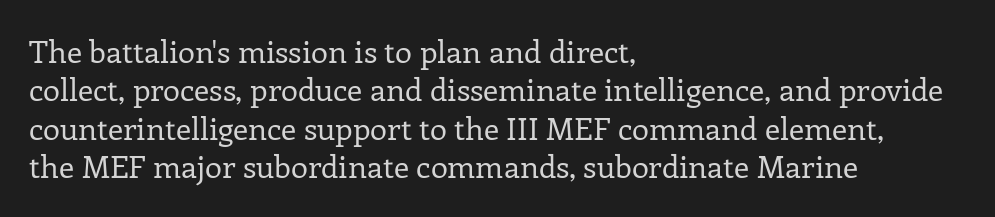
{"serif": "yes", "italic": "no", "bold": "no", "weight": "regular", "width": "normal", "stroke_contrast": "low", "x_height": "medium", "monospaced": "no", "underline": "no", "align": "left", "line_spacing_ratio": 1.24, "letter_spacing": "normal", "letter_spacing_em": 0.0, "glyph_px": 31}
